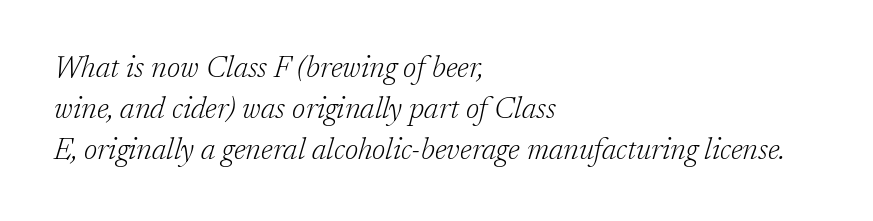
Q: Is the text bold? A: No.
Q: Is the text italic (slanted)? A: Yes, it leans right by about 17 degrees.
Q: Is the typeface a serif or a sans-serif typeface? A: Serif.
Q: Is the text underlined? A: No.
Q: How is the paragraph aligned? A: Left-aligned.
Q: Is the spacing between letters normal or unusually wide? A: Normal.
Q: Is the spacing between lines tight, normal or loose? A: Normal.
Q: Width (condensed, normal, or wide)? A: Normal.
Q: Stroke contrast? A: Low.
Q: x-height? A: Medium.
Q: Monospaced? A: No.
